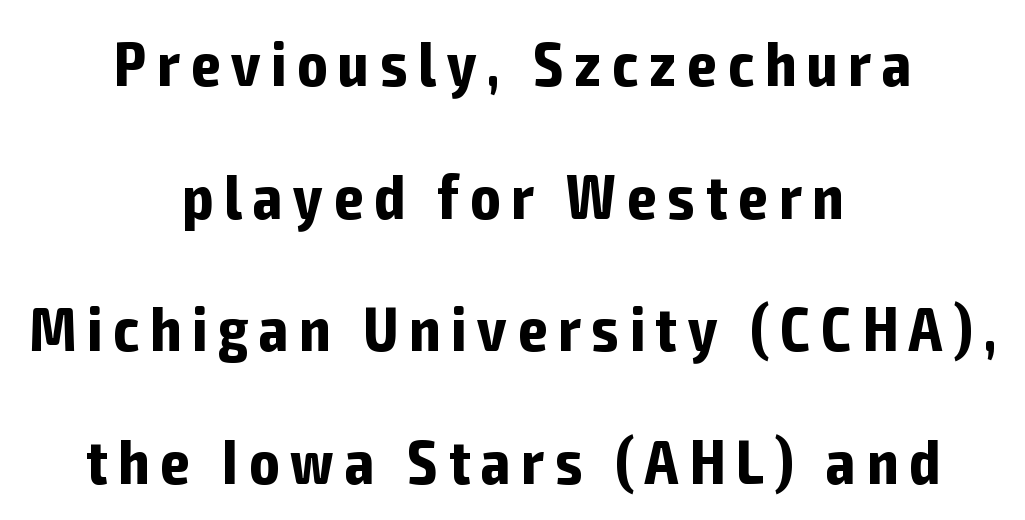
Q: Is the text bold? A: Yes.
Q: Is the text italic (slanted)? A: No, it is upright.
Q: Is the typeface a serif or a sans-serif typeface? A: Sans-serif.
Q: Is the text underlined? A: No.
Q: How is the paragraph aligned? A: Centered.
Q: Is the spacing between lines tight, normal or loose? A: Loose.
Q: Width (condensed, normal, or wide)? A: Condensed.
Q: Stroke contrast? A: Low.
Q: x-height? A: Medium.
Q: Monospaced? A: No.
